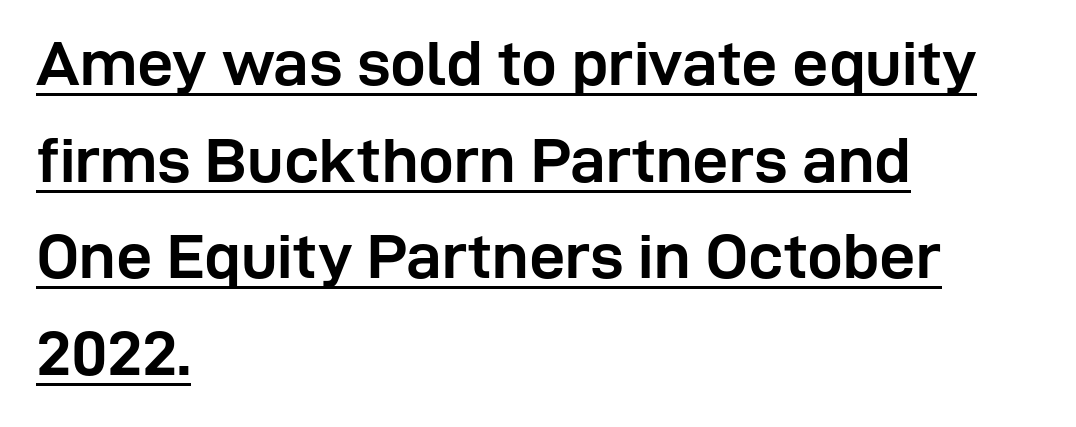
{"serif": "no", "italic": "no", "bold": "yes", "weight": "semibold", "width": "normal", "stroke_contrast": "low", "x_height": "medium", "monospaced": "no", "underline": "yes", "align": "left", "line_spacing": "normal", "line_spacing_ratio": 1.51, "letter_spacing": "normal", "letter_spacing_em": 0.0, "glyph_px": 64}
